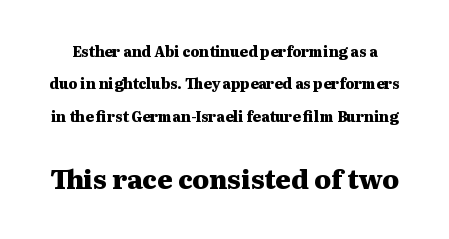
Two sizes are in play, and the larger belongs to the second block. Italic: no, the glyphs are upright roman. The specimen omits any rule beneath the text block's lines. Tracking here is standard; glyphs follow each other at the usual distance. Horizontal bands of white between lines are thick stripes. Heavy-handed strokes throughout: this text is bold.
